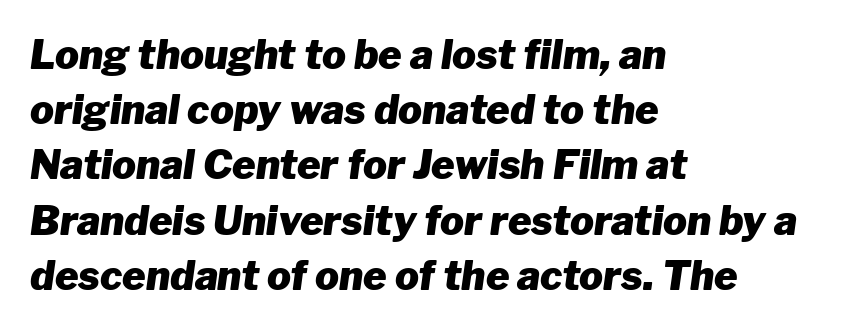
Q: Is the text bold? A: Yes.
Q: Is the text italic (slanted)? A: Yes, it leans right by about 8 degrees.
Q: Is the text underlined? A: No.
Q: How is the paragraph aligned? A: Left-aligned.
Q: Is the spacing between letters normal or unusually wide? A: Normal.
Q: Is the spacing between lines tight, normal or loose? A: Normal.
Q: Width (condensed, normal, or wide)? A: Normal.
Q: Stroke contrast? A: Low.
Q: x-height? A: Medium.
Q: Monospaced? A: No.
